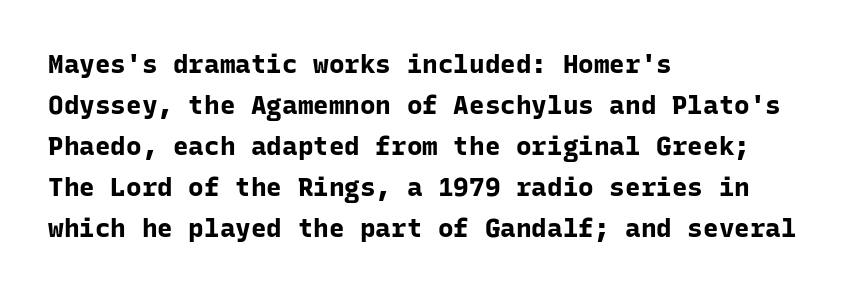
The image shows 26 px bold type, upright; set left-aligned, normal line spacing (1.58x), normal letter spacing, not underlined.
